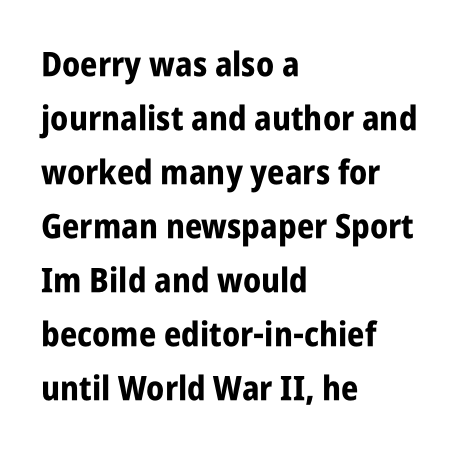
These lines are set flush left with a ragged right edge. Heavy-handed strokes throughout: this text is bold. The text was rendered using a sans face with plain stroke endings. These lines were composed using upright roman letters.
